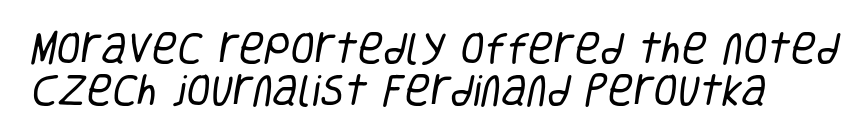
The image shows 35 px regular-weight, condensed sans-serif type; set line spacing 1.19x, normal letter spacing, not underlined; low stroke contrast and a large x-height.
